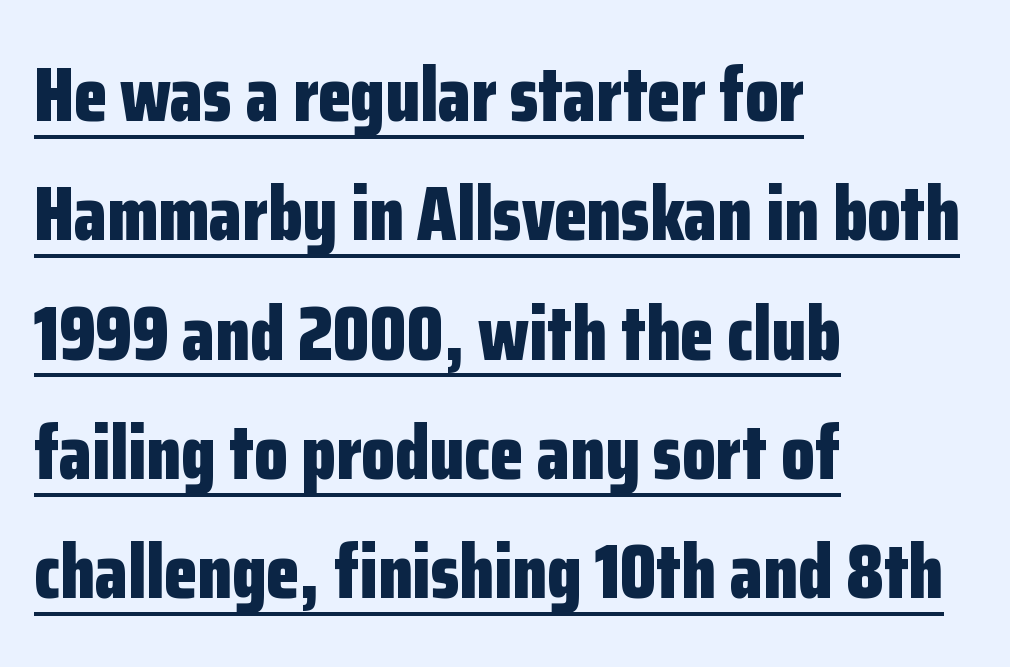
The image shows 76 px bold, condensed sans-serif type, upright; set left-aligned, normal line spacing (1.57x), normal letter spacing, underlined; low stroke contrast and a medium x-height.
